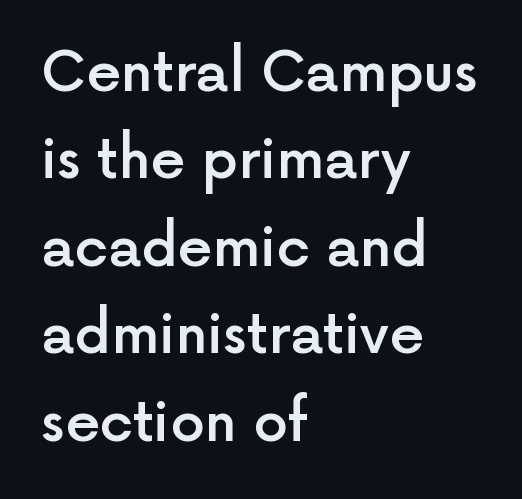
Q: Is the text bold? A: Semi-bold.
Q: Is the text italic (slanted)? A: No, it is upright.
Q: Is the typeface a serif or a sans-serif typeface? A: Sans-serif.
Q: Is the text underlined? A: No.
Q: How is the paragraph aligned? A: Left-aligned.
Q: Is the spacing between letters normal or unusually wide? A: Normal.
Q: Is the spacing between lines tight, normal or loose? A: Normal.
Q: Width (condensed, normal, or wide)? A: Normal.
Q: x-height? A: Medium.
Q: Monospaced? A: No.
